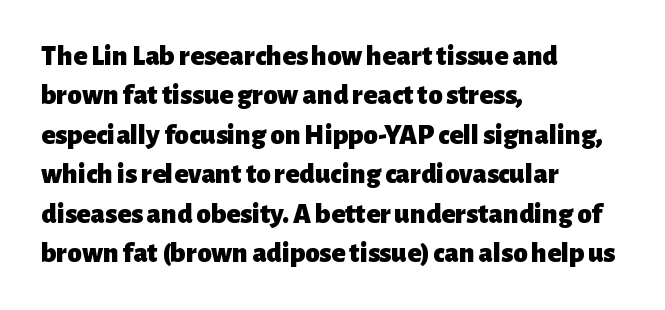
The lines sit at an ordinary, default distance from one another. Is there any slant? The stems are plumb. The space beneath each line is pristine and unruled. These words are printed bold, with thick strokes throughout. Letterform terminals end flat and unadorned throughout the passage. Looks like regular typesetting: each glyph gets only the width it needs.
